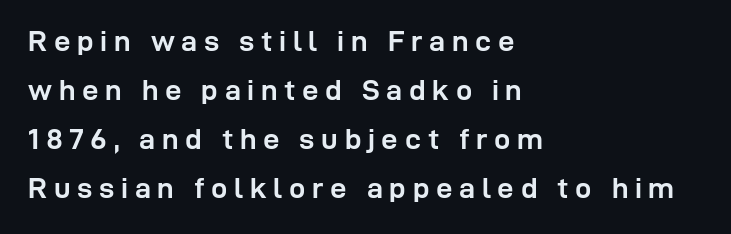
Q: Is the text bold? A: Yes.
Q: Is the text italic (slanted)? A: No, it is upright.
Q: Is the typeface a serif or a sans-serif typeface? A: Sans-serif.
Q: Is the text underlined? A: No.
Q: How is the paragraph aligned? A: Left-aligned.
Q: Is the spacing between letters normal or unusually wide? A: Unusually wide.
Q: Is the spacing between lines tight, normal or loose? A: Normal.
Q: Width (condensed, normal, or wide)? A: Normal.
Q: Stroke contrast? A: Low.
Q: x-height? A: Medium.
Q: Monospaced? A: No.
